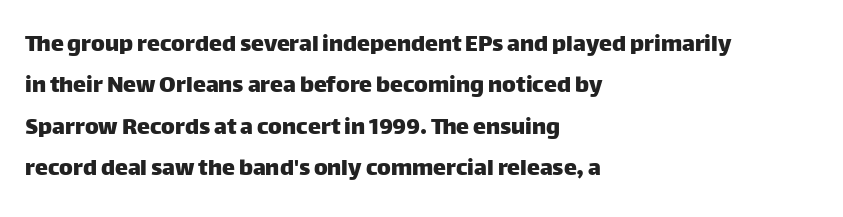
Q: Is the text italic (slanted)? A: No, it is upright.
Q: Is the text underlined? A: No.
Q: How is the paragraph aligned? A: Left-aligned.
Q: Is the spacing between letters normal or unusually wide? A: Normal.
Q: Is the spacing between lines tight, normal or loose? A: Normal.
